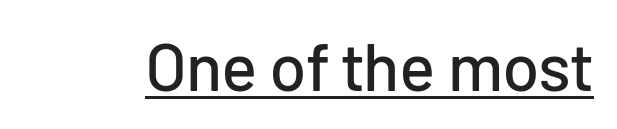
The image shows 67 px sans-serif type, upright; set normal letter spacing, underlined; low stroke contrast and a medium x-height.
